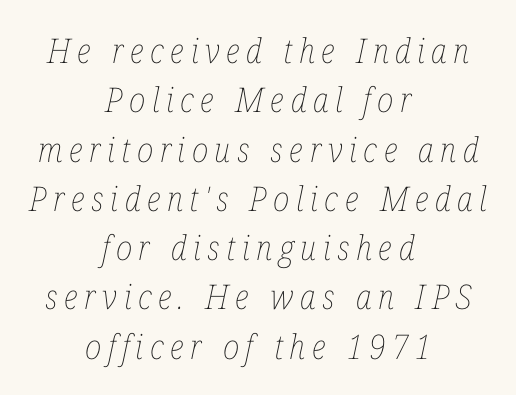
Q: Is the text bold? A: No.
Q: Is the text italic (slanted)? A: Yes, it leans right by about 12 degrees.
Q: Is the text underlined? A: No.
Q: How is the paragraph aligned? A: Centered.
Q: Is the spacing between lines tight, normal or loose? A: Normal.
Q: Width (condensed, normal, or wide)? A: Condensed.
Q: Stroke contrast? A: Low.
Q: x-height? A: Medium.
Q: Monospaced? A: No.
